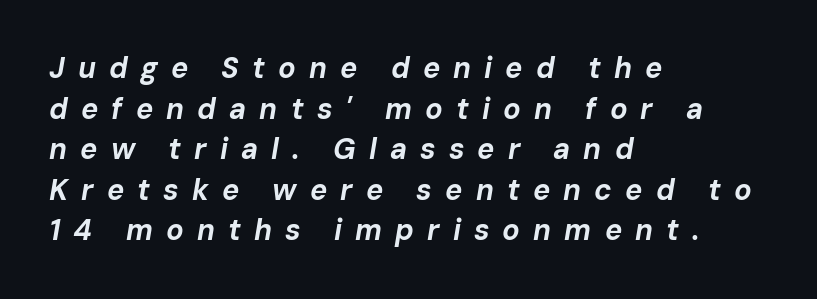
The image shows 29 px bold type, italic (leaning right); set left-aligned, normal line spacing (1.4x), unusually wide letter spacing (+0.45 em), not underlined; low stroke contrast and a medium x-height.
